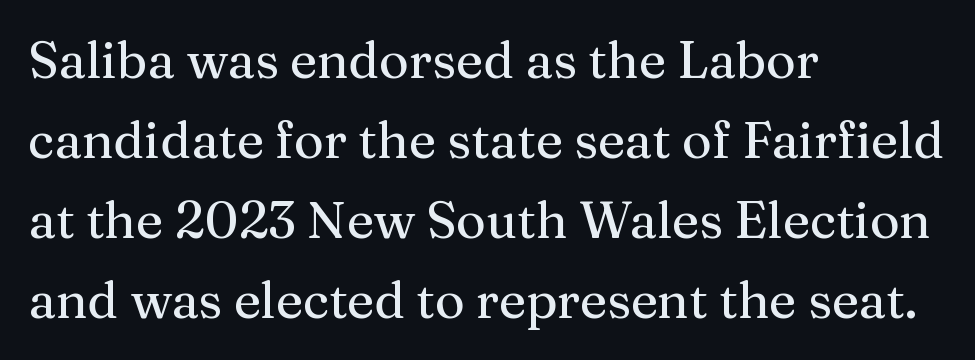
Q: Is the text italic (slanted)? A: No, it is upright.
Q: Is the typeface a serif or a sans-serif typeface? A: Serif.
Q: Is the text underlined? A: No.
Q: How is the paragraph aligned? A: Left-aligned.
Q: Is the spacing between letters normal or unusually wide? A: Normal.
Q: Is the spacing between lines tight, normal or loose? A: Normal.
Q: Width (condensed, normal, or wide)? A: Normal.
Q: Stroke contrast? A: Medium.
Q: x-height? A: Medium.
Q: Monospaced? A: No.
